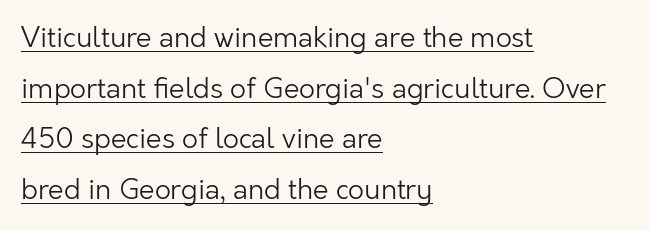
The image shows 28 px light sans-serif type, upright; set left-aligned, line spacing 1.81x, normal letter spacing, underlined; low stroke contrast and a medium x-height.
